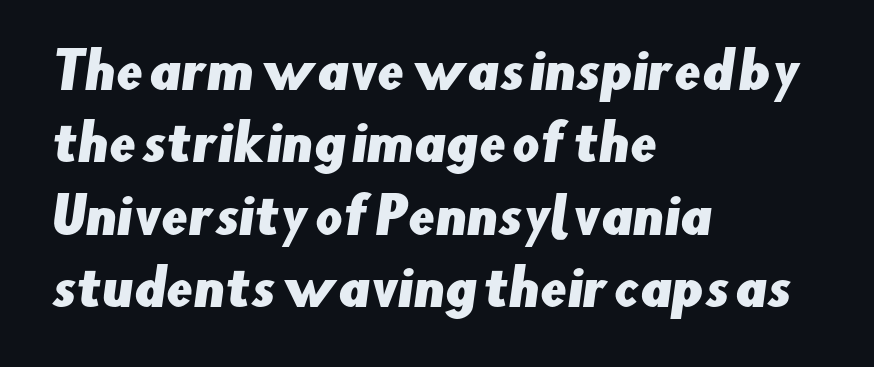
Q: Is the typeface a serif or a sans-serif typeface? A: Sans-serif.
Q: Is the text underlined? A: No.
Q: How is the paragraph aligned? A: Left-aligned.
Q: Is the spacing between letters normal or unusually wide? A: Normal.
Q: Is the spacing between lines tight, normal or loose? A: Normal.
Q: Width (condensed, normal, or wide)? A: Normal.
Q: Stroke contrast? A: Low.
Q: x-height? A: Small.
Q: Monospaced? A: No.
